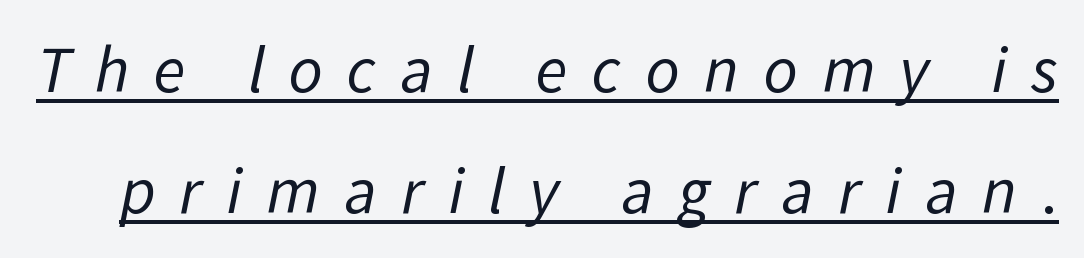
Q: Is the text bold? A: No.
Q: Is the typeface a serif or a sans-serif typeface? A: Sans-serif.
Q: Is the text underlined? A: Yes.
Q: Is the spacing between letters normal or unusually wide? A: Unusually wide.
Q: Width (condensed, normal, or wide)? A: Normal.
Q: Stroke contrast? A: Low.
Q: x-height? A: Medium.
Q: Monospaced? A: No.
